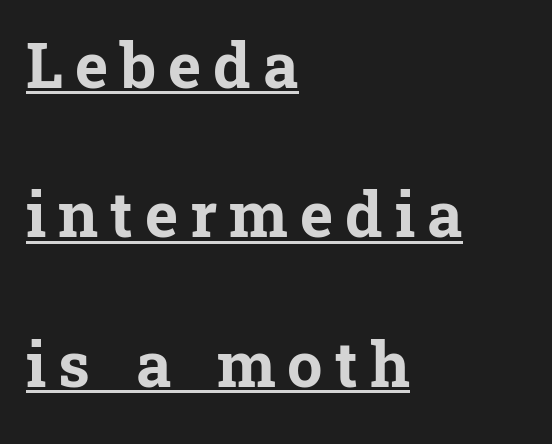
Q: Is the text bold? A: Yes.
Q: Is the text italic (slanted)? A: No, it is upright.
Q: Is the typeface a serif or a sans-serif typeface? A: Serif.
Q: Is the text underlined? A: Yes.
Q: How is the paragraph aligned? A: Left-aligned.
Q: Is the spacing between lines tight, normal or loose? A: Loose.
Q: Width (condensed, normal, or wide)? A: Normal.
Q: Stroke contrast? A: Low.
Q: x-height? A: Medium.
Q: Monospaced? A: No.
